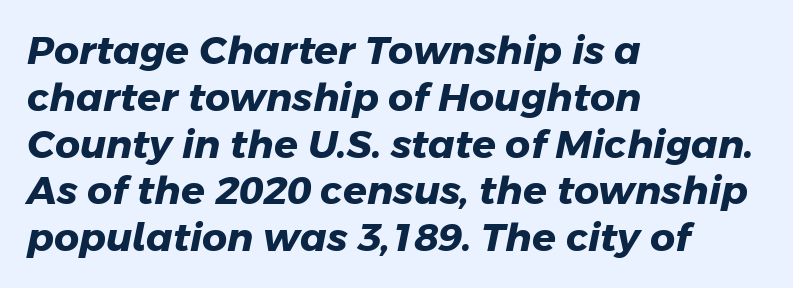
Standard letterfit; no display-style spreading of the glyphs. Note the varied advance widths — an 'i' is clearly narrower than an 'm'. Short and long lines alike share a common starting point at left. Notice how thick the strokes are: this is what a full bold looks like. The words here are not underlined. Is this a sans? Yes — the strokes have no serifs.
